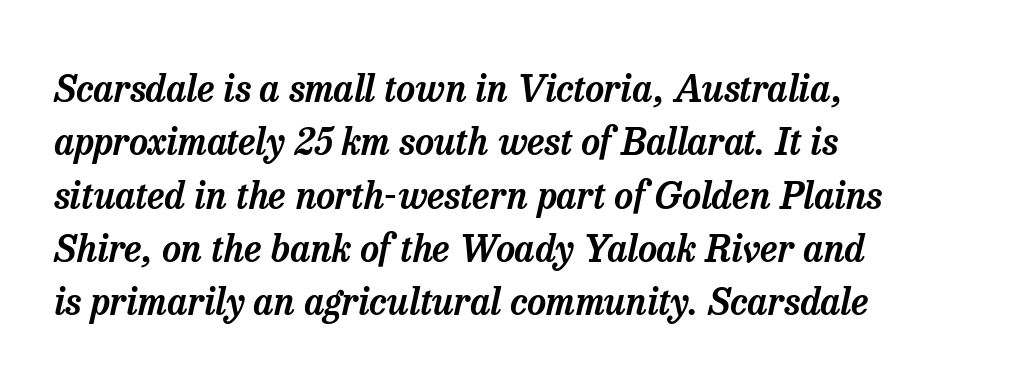
Q: Is the text italic (slanted)? A: Yes, it leans right by about 13 degrees.
Q: Is the typeface a serif or a sans-serif typeface? A: Serif.
Q: Is the text underlined? A: No.
Q: How is the paragraph aligned? A: Left-aligned.
Q: Is the spacing between letters normal or unusually wide? A: Normal.
Q: Is the spacing between lines tight, normal or loose? A: Normal.
Q: Width (condensed, normal, or wide)? A: Normal.
Q: Stroke contrast? A: Low.
Q: x-height? A: Medium.
Q: Monospaced? A: No.
